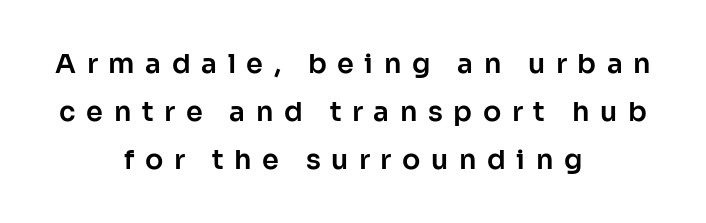
The image shows 27 px text type, upright; set centered, line spacing 1.77x, unusually wide letter spacing (+0.39 em), not underlined.
